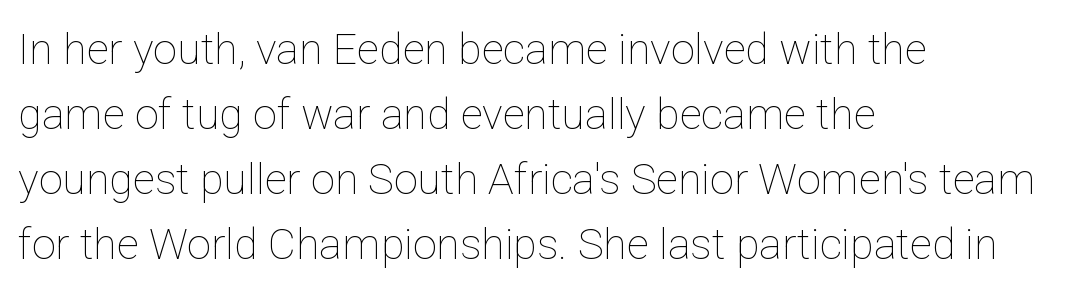
{"italic": "no", "bold": "no", "weight": "thin", "width": "normal", "stroke_contrast": "low", "x_height": "medium", "monospaced": "no", "underline": "no", "align": "left", "line_spacing": "normal", "line_spacing_ratio": 1.51, "letter_spacing": "normal", "letter_spacing_em": 0.0, "glyph_px": 43}
